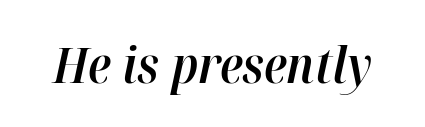
A somewhat darkened texture: the type is semibold rather than bold. These lines keep a tight, regular rhythm from letter to letter. Check the space under the baseline: it is left empty. Posture: slanted.
